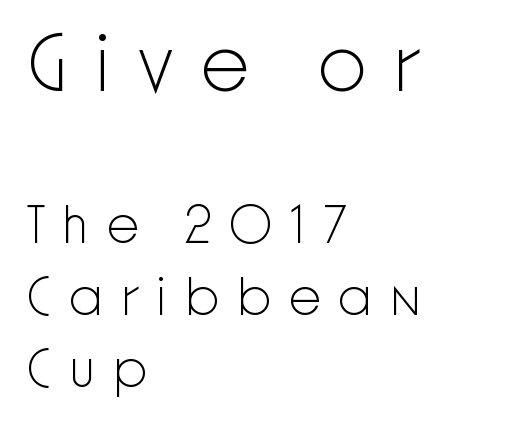
{"serif": "no", "italic": "no", "bold": "no", "weight": "light", "width": "normal", "stroke_contrast": "low", "x_height": "medium", "monospaced": "no", "underline": "no", "align": "left", "line_spacing": "normal", "line_spacing_ratio": 1.36, "letter_spacing": "wide", "letter_spacing_em": 0.31, "larger_block": "first", "size_ratio": 1.51, "glyph_px": 80}
